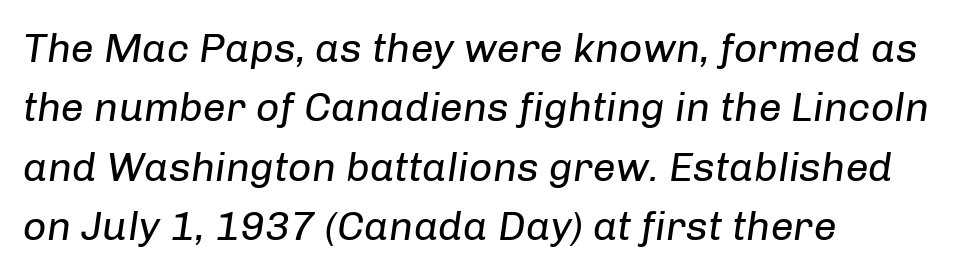
The block of text has a typical density, with ordinary space between rows. Students, note that the glyphs here touch the page at normal intervals. A clean baseline with only descenders dipping below it. The lines are quadded left. The typesetting does not lean heavy: it is not bold.
